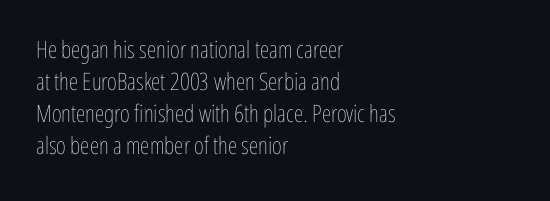
The strip under each line holds only bare page. You could call the tracking neutral — neither tight nor loose. Where is the straight margin? On the left. Upright lettering throughout. The weight tops out at a normal text grade.
